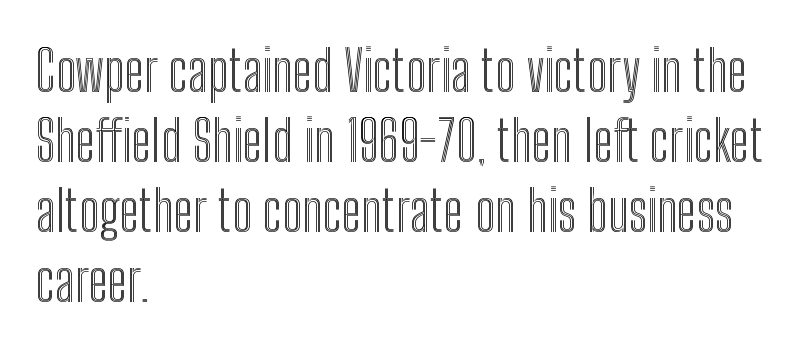
Q: Is the text italic (slanted)? A: No, it is upright.
Q: Is the text underlined? A: No.
Q: How is the paragraph aligned? A: Left-aligned.
Q: Is the spacing between letters normal or unusually wide? A: Normal.
Q: Is the spacing between lines tight, normal or loose? A: Normal.
Q: Width (condensed, normal, or wide)? A: Condensed.
Q: x-height? A: Medium.
Q: Monospaced? A: No.
